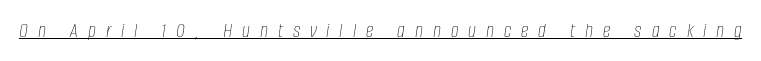
These glyphs show unthickened strokes, regular width or finer. Letter spacing: wide. Like a heading marked for emphasis, these lines bear an underscore. Designer's note — italics engaged.
